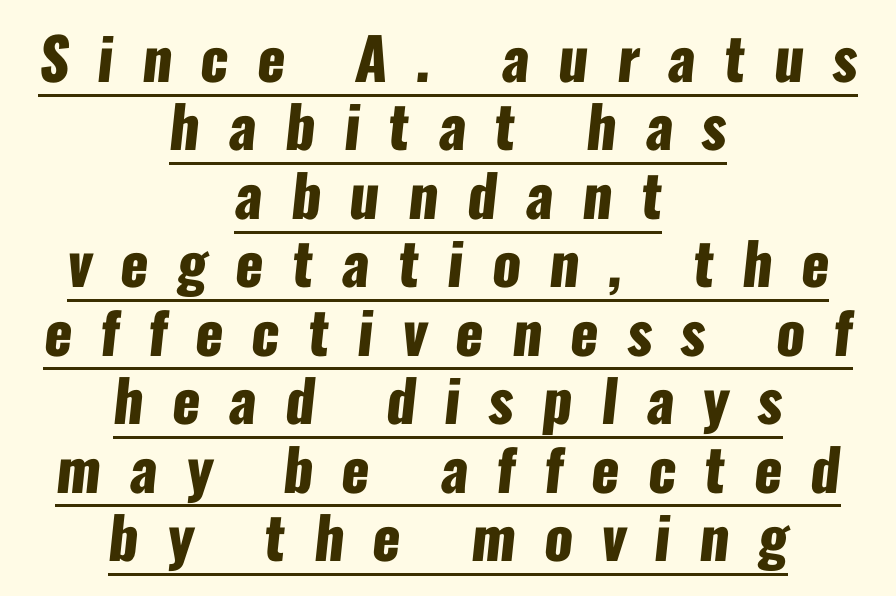
A typesetter would call this proportional, since set widths differ per character. Nothing sits at the stroke ends, so this counts as sans-serif. This rendering widens character spacing well past its baseline value. Each line is balanced around a shared central axis. The typesetter has applied underlining to the passage shown.
